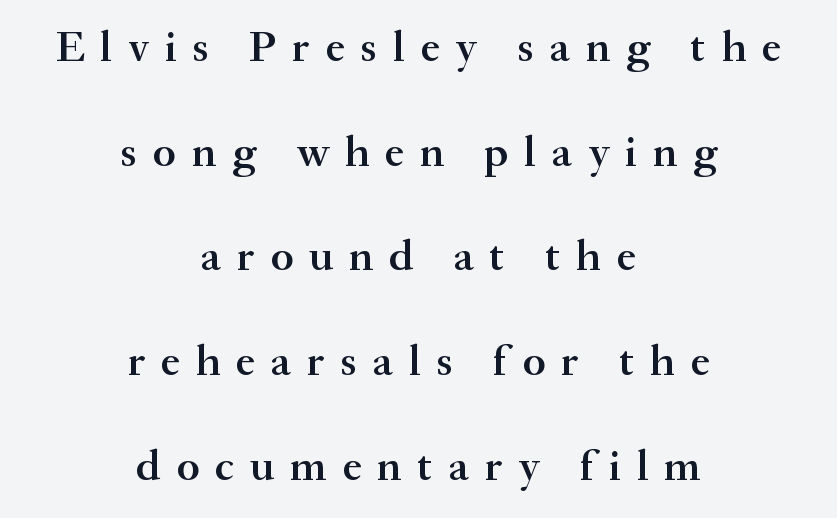
{"serif": "yes", "italic": "no", "bold": "semi", "weight": "semibold", "width": "normal", "stroke_contrast": "medium", "x_height": "small", "monospaced": "no", "underline": "no", "align": "center", "line_spacing": "loose", "line_spacing_ratio": 2.38, "letter_spacing": "wide", "letter_spacing_em": 0.36, "glyph_px": 44}
